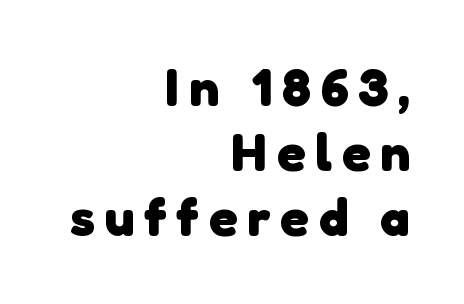
The image shows 53 px heavy sans-serif type; set right-aligned, line spacing 1.23x, not underlined; low stroke contrast and a medium x-height.
